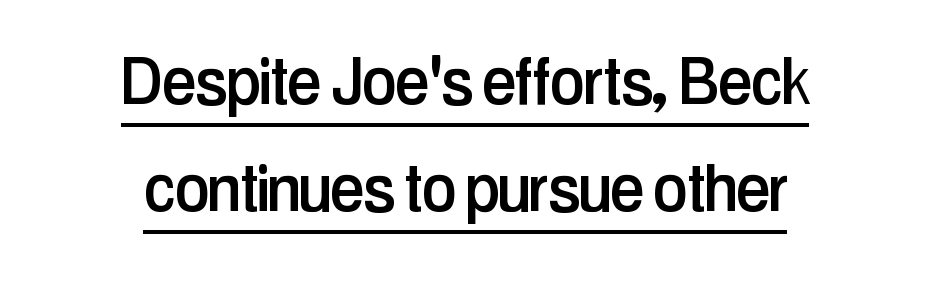
{"serif": "no", "italic": "no", "width": "condensed", "stroke_contrast": "low", "x_height": "medium", "monospaced": "no", "underline": "yes", "align": "center", "line_spacing": "normal", "line_spacing_ratio": 1.37, "letter_spacing": "normal", "letter_spacing_em": 0.0, "glyph_px": 78}
